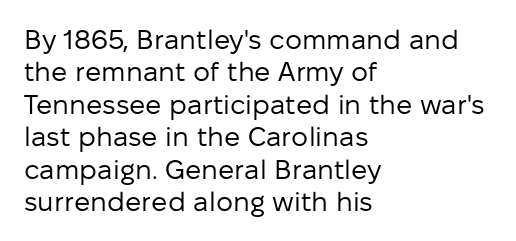
Q: Is the text bold? A: No.
Q: Is the text italic (slanted)? A: No, it is upright.
Q: Is the text underlined? A: No.
Q: How is the paragraph aligned? A: Left-aligned.
Q: Is the spacing between letters normal or unusually wide? A: Normal.
